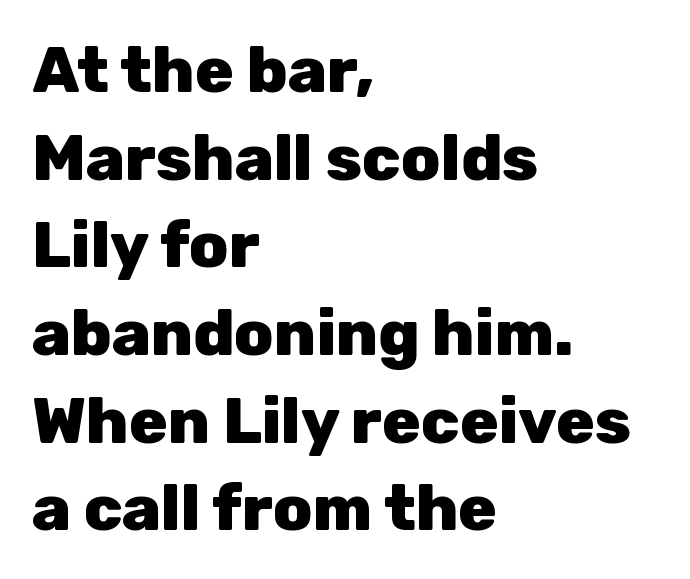
{"serif": "no", "italic": "no", "bold": "yes", "weight": "heavy", "width": "normal", "stroke_contrast": "low", "x_height": "medium", "monospaced": "no", "underline": "no", "align": "left", "line_spacing": "normal", "line_spacing_ratio": 1.37, "letter_spacing": "normal", "letter_spacing_em": 0.0, "glyph_px": 64}
